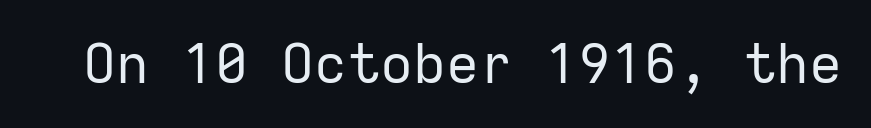
The image shows 55 px regular-weight sans-serif type, upright, monospaced; set normal letter spacing, not underlined; low stroke contrast and a medium x-height.
